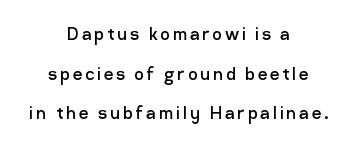
{"italic": "no", "bold": "no", "underline": "no", "align": "center", "line_spacing_ratio": 1.89, "glyph_px": 21}
